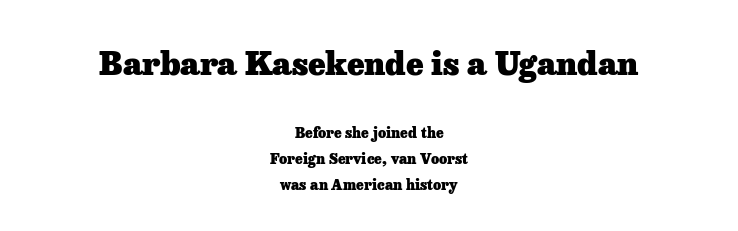
The image shows 32 px heavy serif type, upright; set centered, line spacing 1.85x, normal letter spacing, not underlined; the first (top) block is 2.29x larger; low stroke contrast and a medium x-height.
